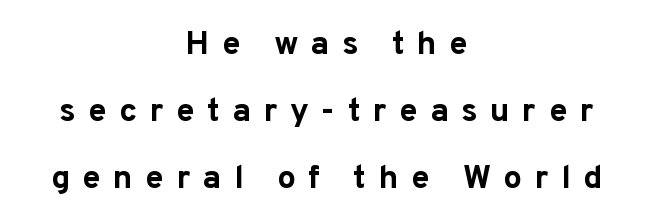
The image shows 33 px bold sans-serif type, upright; set centered, loose line spacing (2.03x), unusually wide letter spacing (+0.38 em), not underlined; low stroke contrast and a medium x-height.
